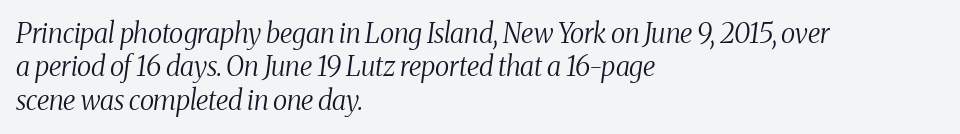
The image shows 27 px text type, italic (leaning right); set left-aligned, line spacing 1.24x, normal letter spacing, not underlined.
